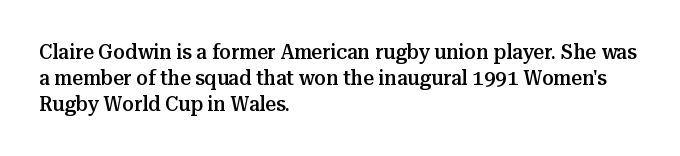
The image shows 21 px text type, upright; set left-aligned, line spacing 1.23x, normal letter spacing, not underlined.
